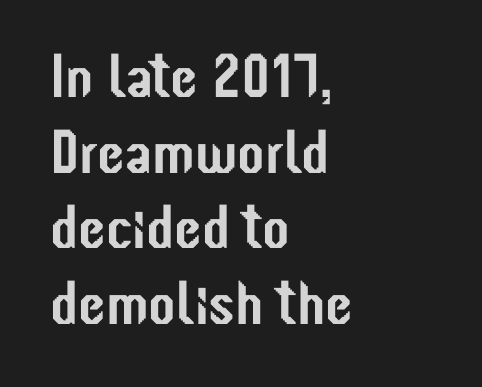
The lines are quadded left. Font category for this specimen: sans-serif. Anything drawn beneath the words? Only blank space. The passage shown is typed in a proportional face where columns would drift. When letters stand straight like this, we call the style roman or upright.
